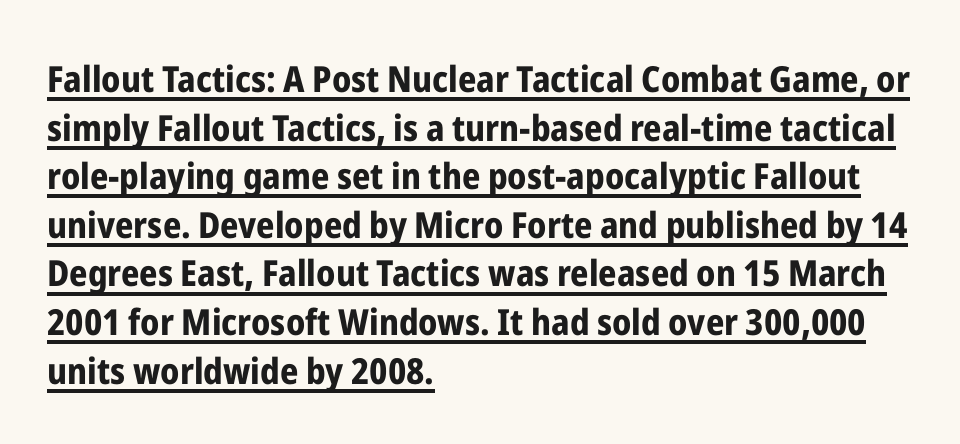
These lines keep a tight, regular rhythm from letter to letter. The passage is arranged the way most books set body copy — flush left. Students, observe the line beneath the letters — that is underlining. Each letter's strokes conclude bluntly, with no projecting serifs. Baseline-to-baseline distance is the conventional proportion of letter height.
